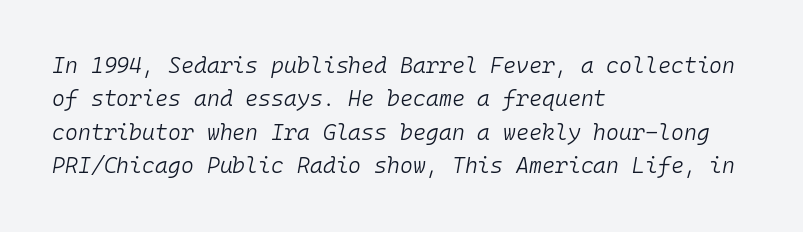
Q: Is the text bold? A: No.
Q: Is the text italic (slanted)? A: Yes, it leans right by about 10 degrees.
Q: Is the text underlined? A: No.
Q: How is the paragraph aligned? A: Left-aligned.
Q: Is the spacing between letters normal or unusually wide? A: Normal.
Q: Is the spacing between lines tight, normal or loose? A: Normal.
